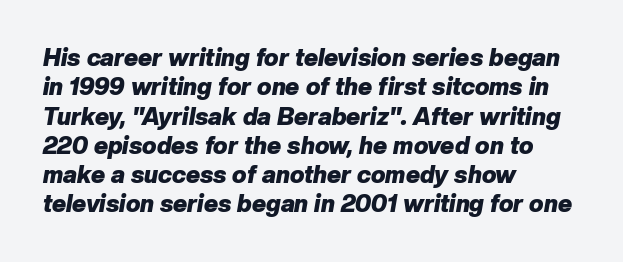
{"italic": "yes", "lean": "right", "slant_degrees": 10, "bold": "yes", "underline": "no", "align": "left", "line_spacing_ratio": 1.22, "letter_spacing": "normal", "letter_spacing_em": 0.0, "glyph_px": 24}
